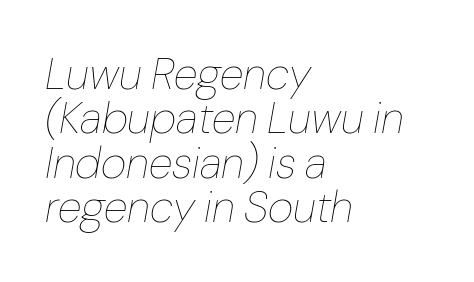
The image shows 44 px thin type, italic (leaning right); set left-aligned, tight line spacing (1.01x), normal letter spacing, not underlined; low stroke contrast and a medium x-height.
